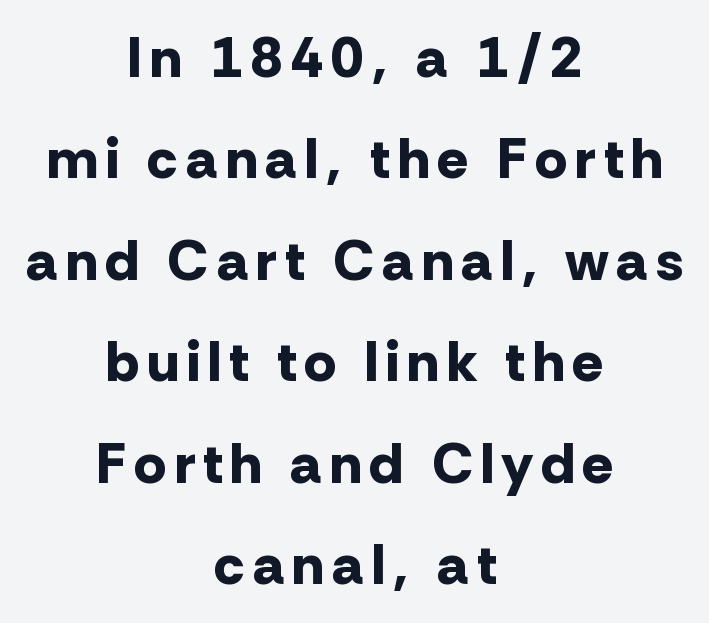
Horizontally, the lines are justified to the midpoint only. Just letters on the line, the space beneath them empty. Each letter keeps its own natural width here, so spacing adapts to shape. Does the lettering tilt? It doesn't — this is upright. Strokes here are thick enough to call this a true bold.
